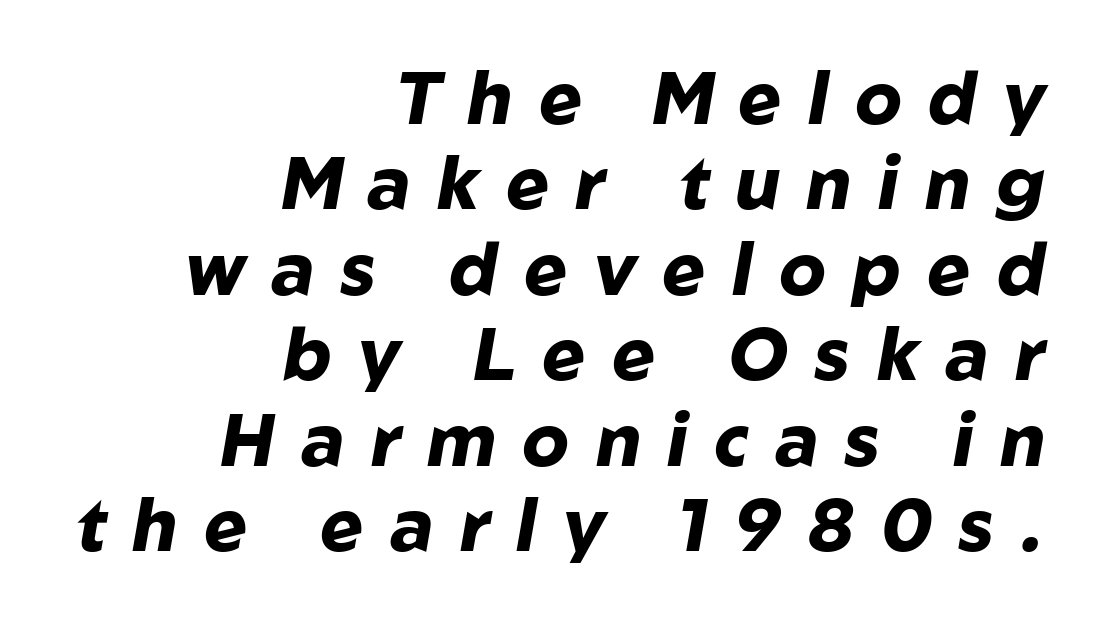
{"italic": "yes", "lean": "right", "slant_degrees": 10, "bold": "yes", "weight": "heavy", "width": "normal", "stroke_contrast": "low", "x_height": "medium", "monospaced": "no", "underline": "no", "align": "right", "line_spacing_ratio": 1.17, "letter_spacing": "wide", "letter_spacing_em": 0.36, "glyph_px": 73}
